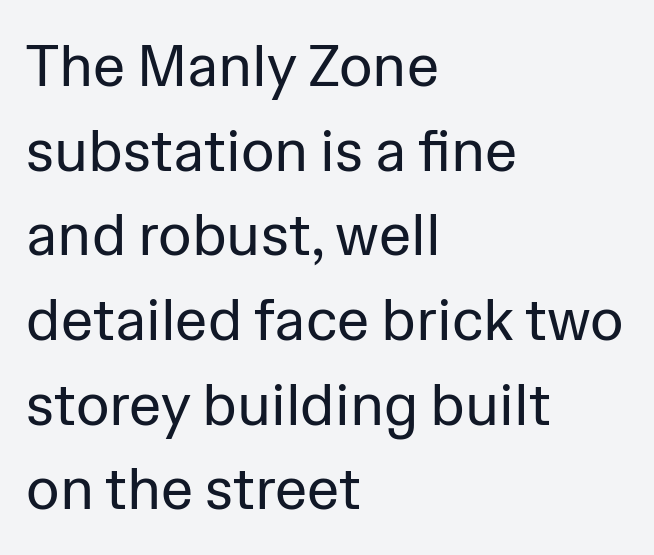
The image shows 58 px regular-weight sans-serif type, upright; set left-aligned, normal line spacing (1.46x), normal letter spacing, not underlined; low stroke contrast and a medium x-height.
